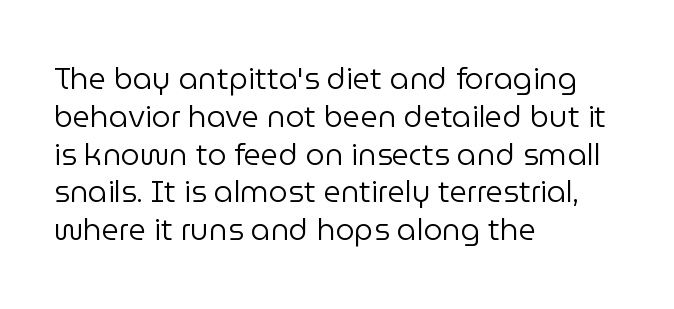
Q: Is the text bold? A: No.
Q: Is the text italic (slanted)? A: No, it is upright.
Q: Is the typeface a serif or a sans-serif typeface? A: Sans-serif.
Q: Is the text underlined? A: No.
Q: How is the paragraph aligned? A: Left-aligned.
Q: Is the spacing between letters normal or unusually wide? A: Normal.
Q: Is the spacing between lines tight, normal or loose? A: Normal.
Q: Width (condensed, normal, or wide)? A: Normal.
Q: Stroke contrast? A: Low.
Q: x-height? A: Medium.
Q: Monospaced? A: No.
